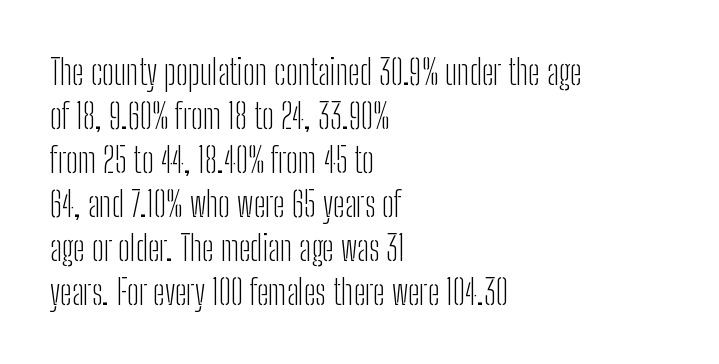
{"serif": "no", "italic": "no", "bold": "no", "weight": "light", "width": "condensed", "stroke_contrast": "low", "x_height": "medium", "monospaced": "no", "underline": "no", "align": "left", "line_spacing": "normal", "line_spacing_ratio": 1.26, "letter_spacing": "normal", "letter_spacing_em": 0.0, "glyph_px": 35}
